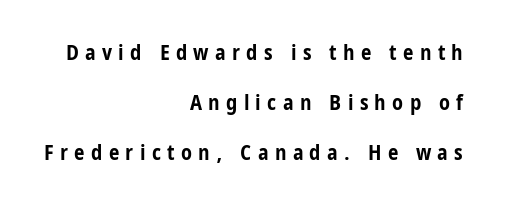
{"italic": "no", "bold": "yes", "underline": "no", "align": "right", "line_spacing": "loose", "line_spacing_ratio": 2.37, "letter_spacing": "wide", "letter_spacing_em": 0.3, "glyph_px": 21}
